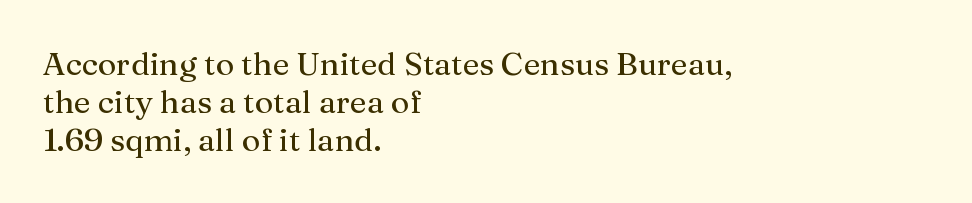
The image shows 32 px serif type, upright; set left-aligned, line spacing 1.18x, normal letter spacing, not underlined; medium stroke contrast and a medium x-height.
